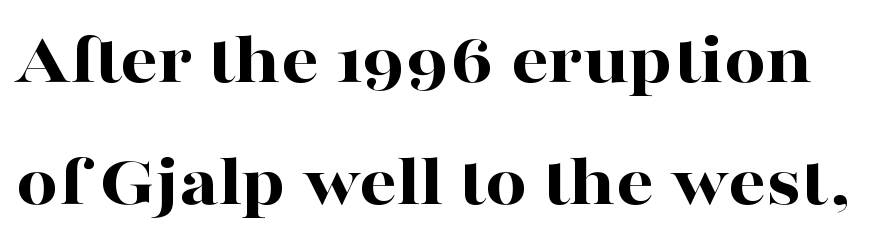
{"serif": "yes", "italic": "no", "bold": "yes", "weight": "bold", "width": "wide", "stroke_contrast": "high", "x_height": "medium", "monospaced": "no", "underline": "no", "line_spacing": "normal", "line_spacing_ratio": 1.65, "letter_spacing": "normal", "letter_spacing_em": 0.0, "glyph_px": 74}
